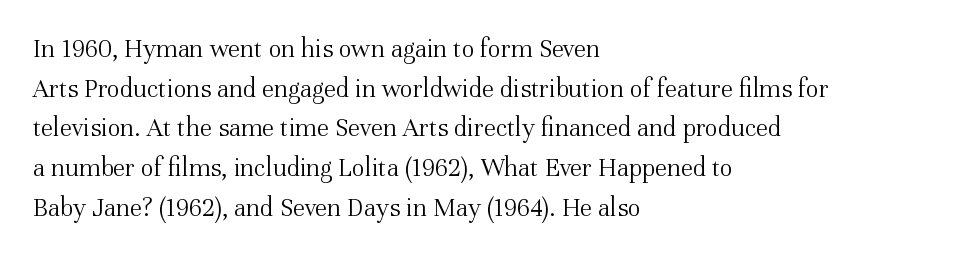
Notice how descenders clear the ascenders below comfortably — that's standard leading. Inter-character spacing is left at the font's built-in metrics. Bare-footed words on every line. The strokes are not fattened; the text isn't bold. A student would call this left alignment; a typographer would say flush left, rag right.
